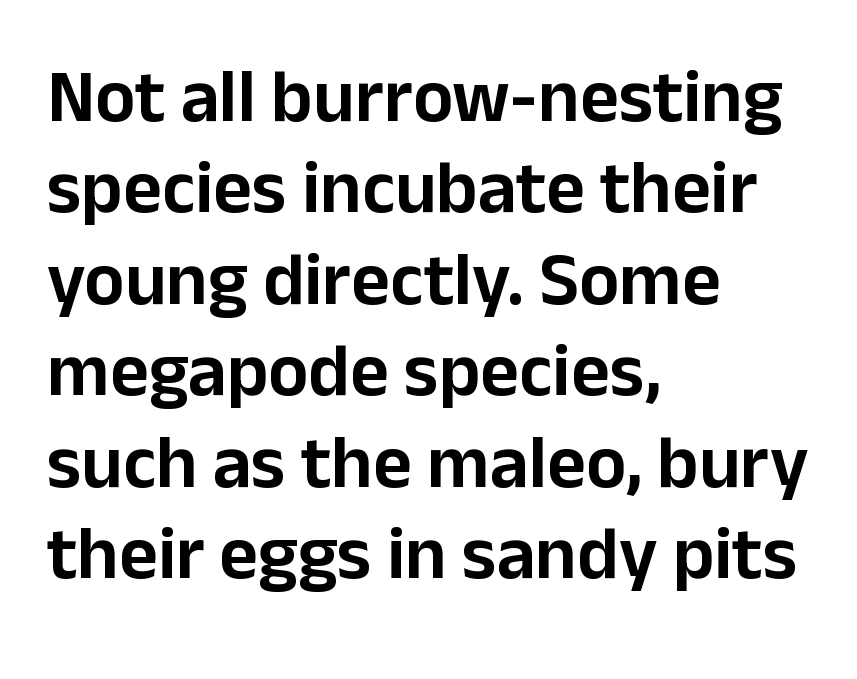
The image shows 75 px sans-serif type, upright; set left-aligned, line spacing 1.22x, normal letter spacing, not underlined; low stroke contrast and a medium x-height.
